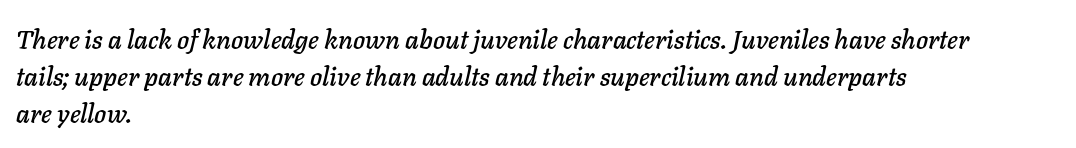
The image shows 26 px text type, italic (leaning right); set left-aligned, normal line spacing (1.43x), normal letter spacing, not underlined.
